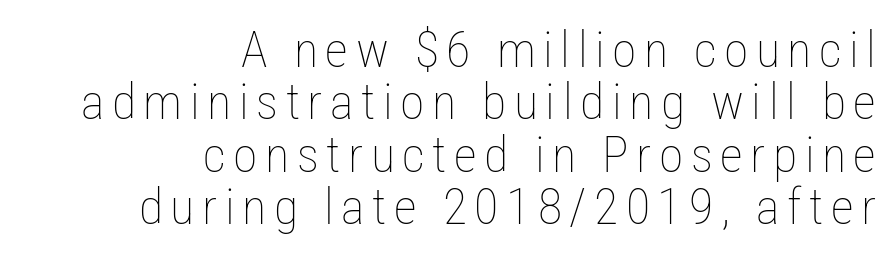
Q: Is the text bold? A: No.
Q: Is the text italic (slanted)? A: No, it is upright.
Q: Is the text underlined? A: No.
Q: How is the paragraph aligned? A: Right-aligned.
Q: Is the spacing between lines tight, normal or loose? A: Tight.
Q: Width (condensed, normal, or wide)? A: Condensed.
Q: Stroke contrast? A: Low.
Q: x-height? A: Medium.
Q: Monospaced? A: No.
